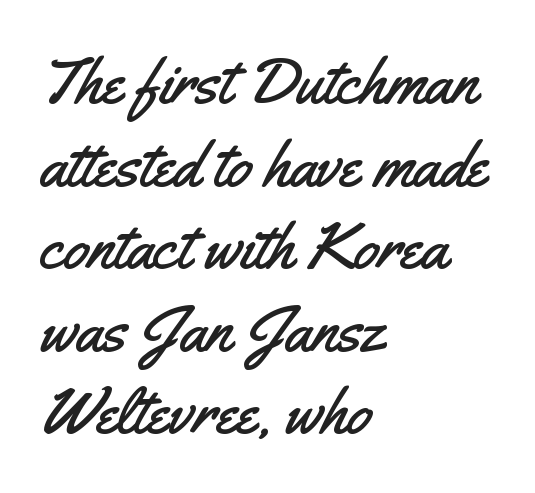
{"serif": "no", "width": "condensed", "stroke_contrast": "medium", "x_height": "small", "monospaced": "no", "underline": "no", "align": "left", "line_spacing": "normal", "line_spacing_ratio": 1.27, "letter_spacing": "normal", "letter_spacing_em": 0.0, "glyph_px": 65}
